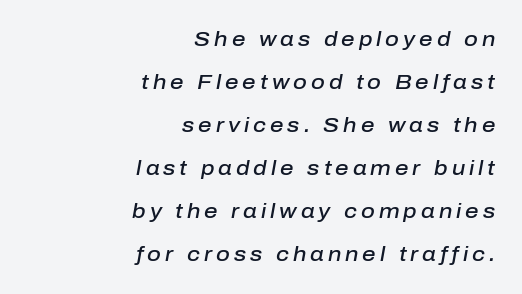
This block would shrink considerably if given ordinary leading; it's expanded now. The space directly below the letters is spotless. Weight: semibold (demi). This sample uses an oblique cut, with every glyph tilted off the vertical.
